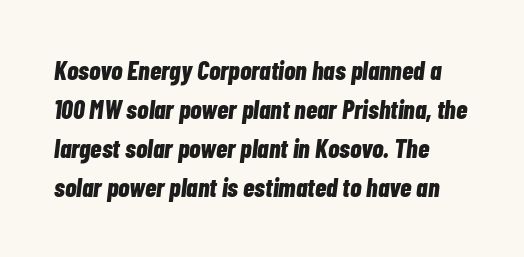
Q: Is the text bold? A: Yes.
Q: Is the text italic (slanted)? A: Yes, it leans right by about 7 degrees.
Q: Is the text underlined? A: No.
Q: Is the spacing between letters normal or unusually wide? A: Normal.
Q: Is the spacing between lines tight, normal or loose? A: Normal.
